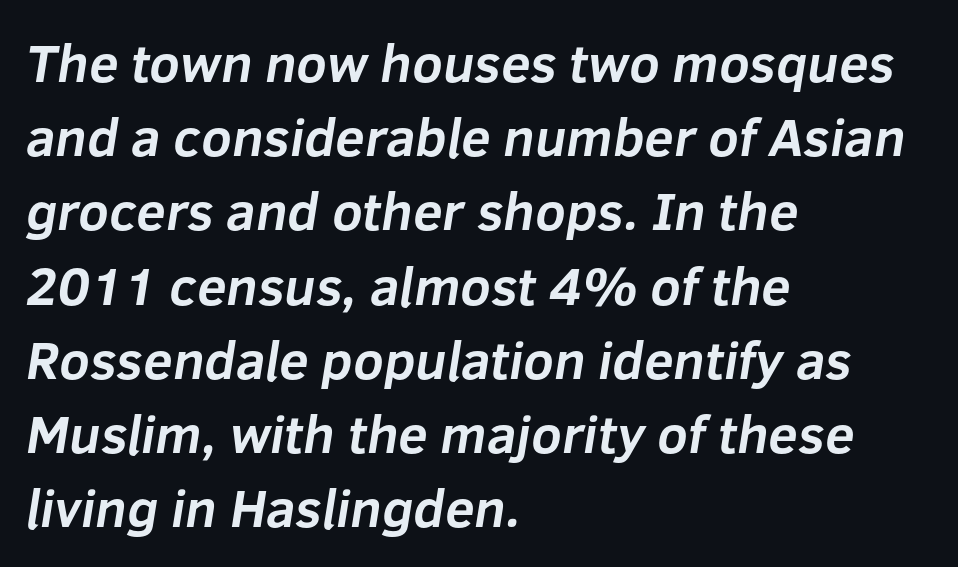
Q: Is the text bold? A: Yes.
Q: Is the typeface a serif or a sans-serif typeface? A: Sans-serif.
Q: Is the text underlined? A: No.
Q: How is the paragraph aligned? A: Left-aligned.
Q: Is the spacing between letters normal or unusually wide? A: Normal.
Q: Is the spacing between lines tight, normal or loose? A: Normal.
Q: Width (condensed, normal, or wide)? A: Normal.
Q: Stroke contrast? A: Low.
Q: x-height? A: Medium.
Q: Monospaced? A: No.
